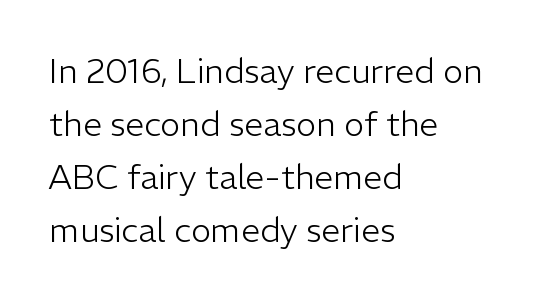
Q: Is the text bold? A: No.
Q: Is the text italic (slanted)? A: No, it is upright.
Q: Is the typeface a serif or a sans-serif typeface? A: Sans-serif.
Q: Is the text underlined? A: No.
Q: How is the paragraph aligned? A: Left-aligned.
Q: Is the spacing between letters normal or unusually wide? A: Normal.
Q: Is the spacing between lines tight, normal or loose? A: Normal.
Q: Width (condensed, normal, or wide)? A: Normal.
Q: Stroke contrast? A: Low.
Q: x-height? A: Medium.
Q: Monospaced? A: No.
